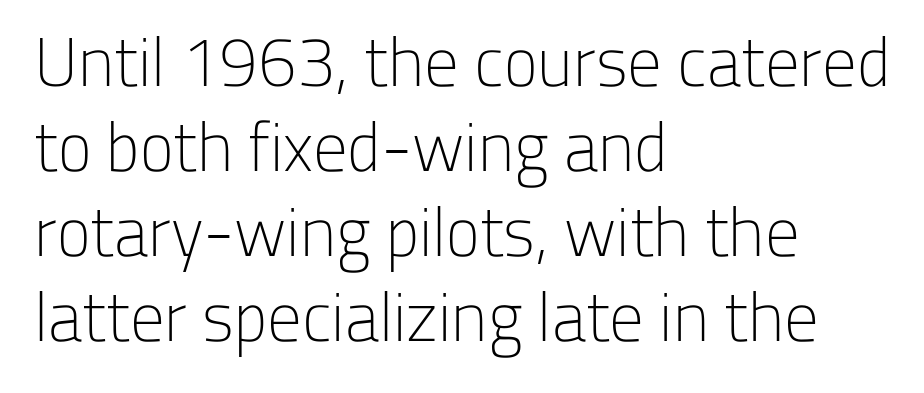
The image shows 69 px light sans-serif type, upright; set left-aligned, line spacing 1.23x, normal letter spacing, not underlined; low stroke contrast and a medium x-height.
